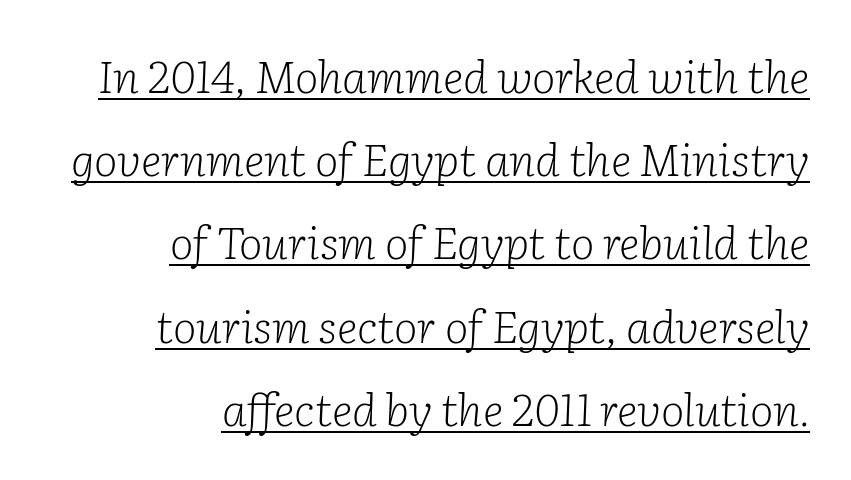
The image shows 45 px light serif type, italic (leaning right); set right-aligned, line spacing 1.85x, normal letter spacing, underlined; low stroke contrast and a medium x-height.
